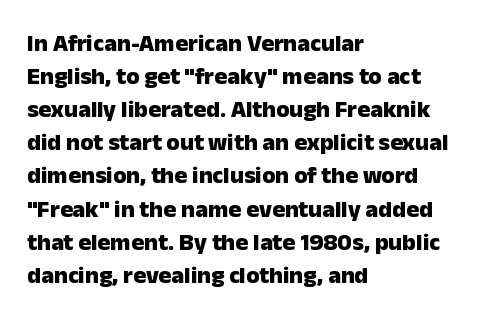
These lines keep a tight, regular rhythm from letter to letter. Heavy-handed strokes throughout: this text is bold. A normal amount of white space separates one row of letters from the next. The font's upright variant was chosen for this text. The string is rendered with underlining switched off. Which margin do the lines hug? The left one — the right edge is uneven.
